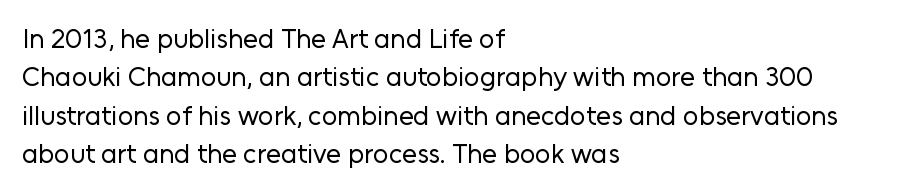
Every row of glyphs begins at an identical x-position on the left. A roman cut, with each character standing at attention. Does the leading feel generous? No, just average. The tracking reads as untouched default to a designer's eye.
